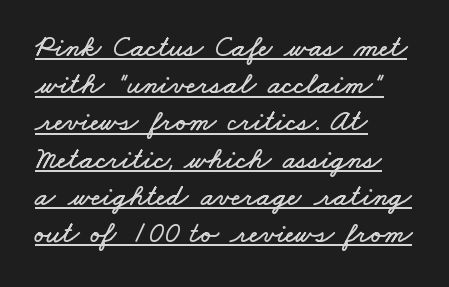
The line texture is even and compact thanks to regular tracking. Quick note: underline on. Character widths vary here, with narrow letters taking less room than wide ones. The typesetter chose a ragged-right arrangement here.
